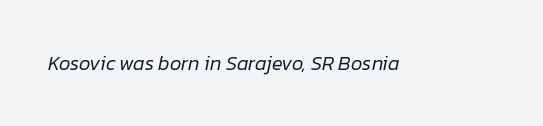
Q: Is the text bold? A: No.
Q: Is the text italic (slanted)? A: Yes, it leans right by about 12 degrees.
Q: Is the text underlined? A: No.
Q: Is the spacing between letters normal or unusually wide? A: Normal.
